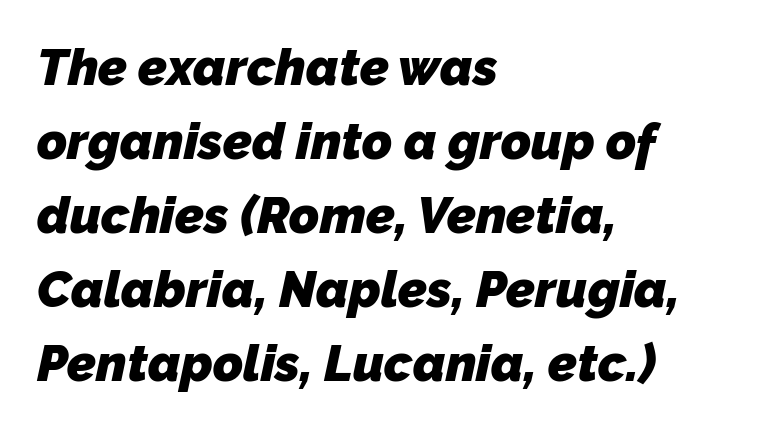
Q: Is the text bold? A: Yes.
Q: Is the typeface a serif or a sans-serif typeface? A: Sans-serif.
Q: Is the text underlined? A: No.
Q: How is the paragraph aligned? A: Left-aligned.
Q: Is the spacing between letters normal or unusually wide? A: Normal.
Q: Is the spacing between lines tight, normal or loose? A: Normal.
Q: Width (condensed, normal, or wide)? A: Normal.
Q: Stroke contrast? A: Low.
Q: x-height? A: Medium.
Q: Monospaced? A: No.
